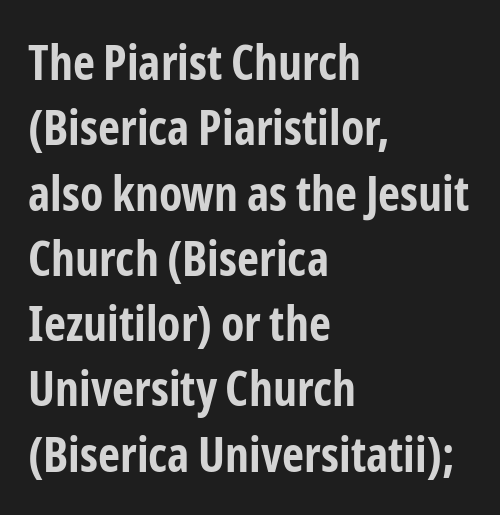
Notice how descenders clear the ascenders below comfortably — that's standard leading. Notice how the passage keeps a crisp vertical edge on the left only. Letterform terminals end flat and unadorned throughout the passage. Each word holds together tightly as a unit, with standard inter-letter gaps. These lines are rendered in a variable-pitch font. How heavy is the stroke? Heavy — this is a bold.
